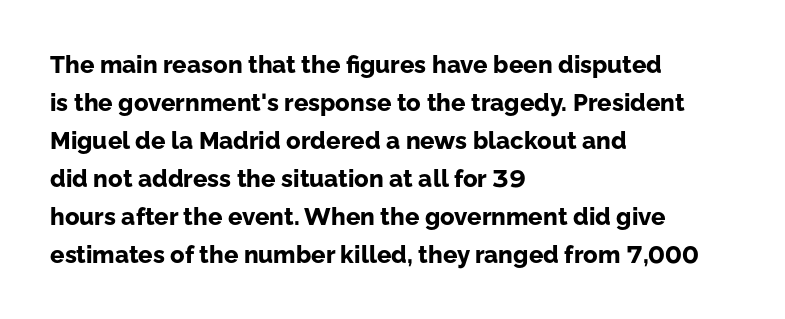
The space between consecutive lines is moderate. Alignment: flush left. The passage shown is not underscored anywhere. The type is set solid horizontally, with unmodified tracking. The characters look thick and weighty, a clear bold. Unlike italic type, these characters show no tilt at all.
